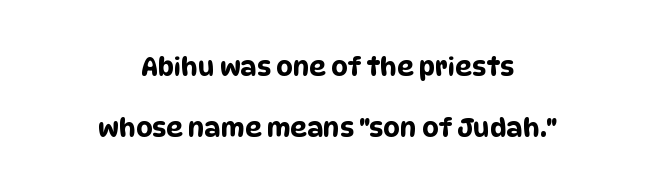
The image shows 26 px text type; set centered, loose line spacing (2.34x), normal letter spacing, not underlined.
